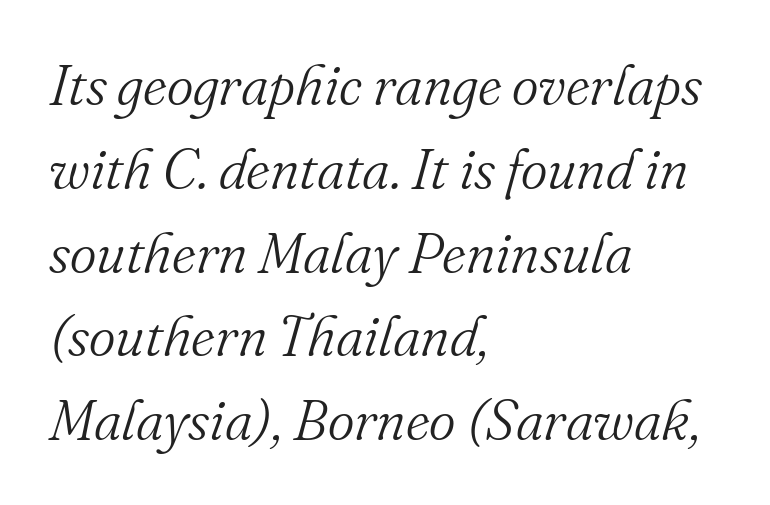
{"serif": "yes", "italic": "yes", "lean": "right", "slant_degrees": 16, "bold": "no", "weight": "light", "width": "normal", "stroke_contrast": "medium", "x_height": "small", "monospaced": "no", "underline": "no", "align": "left", "line_spacing": "normal", "line_spacing_ratio": 1.47, "letter_spacing": "normal", "letter_spacing_em": 0.0, "glyph_px": 57}
